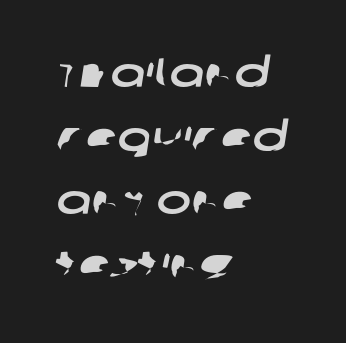
Clear beneath every line of the passage. Check where the strokes stop: nothing finishes them off — pure sans. Compared with a centered layout, this one pins lines to the left instead. Spacing verdict: proportional, widths tailored to each character. Nothing unusual about the tracking: characters are spaced as the font intends. Quick note: interline space is typical.
